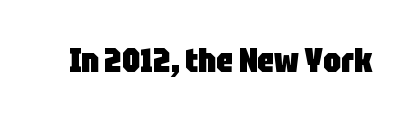
{"serif": "no", "italic": "no", "bold": "yes", "weight": "heavy", "width": "condensed", "stroke_contrast": "low", "x_height": "large", "monospaced": "no", "underline": "no", "letter_spacing": "normal", "letter_spacing_em": 0.0, "glyph_px": 33}
